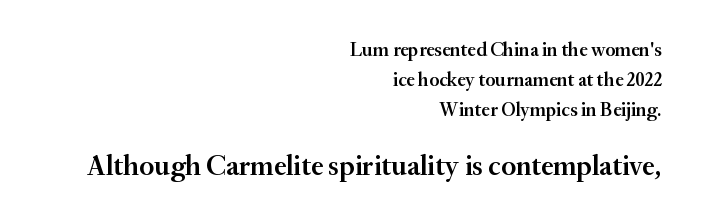
Q: Is the text bold? A: Semi-bold.
Q: Is the text italic (slanted)? A: No, it is upright.
Q: Is the typeface a serif or a sans-serif typeface? A: Serif.
Q: Is the text underlined? A: No.
Q: How is the paragraph aligned? A: Right-aligned.
Q: Is the spacing between letters normal or unusually wide? A: Normal.
Q: Is the spacing between lines tight, normal or loose? A: Normal.
Q: Which block of text is set in a larger size, the first (top) or the second (bottom)? A: The second (bottom) one.
Q: Width (condensed, normal, or wide)? A: Normal.
Q: Stroke contrast? A: Medium.
Q: x-height? A: Small.
Q: Monospaced? A: No.
